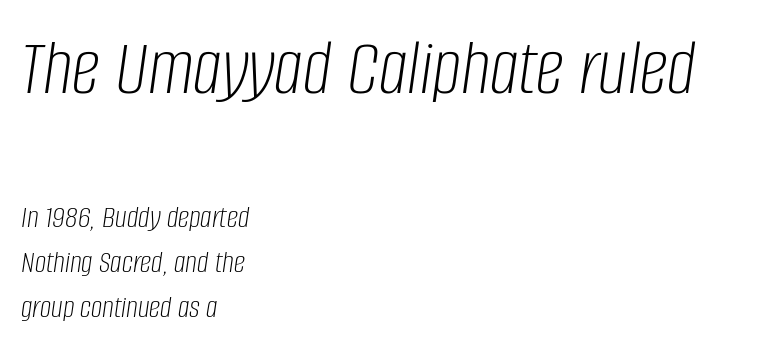
Q: Is the text bold? A: No.
Q: Is the text italic (slanted)? A: Yes, it leans right by about 8 degrees.
Q: Is the text underlined? A: No.
Q: How is the paragraph aligned? A: Left-aligned.
Q: Is the spacing between letters normal or unusually wide? A: Normal.
Q: Is the spacing between lines tight, normal or loose? A: Normal.
Q: Which block of text is set in a larger size, the first (top) or the second (bottom)? A: The first (top) one.
Q: Width (condensed, normal, or wide)? A: Condensed.
Q: Stroke contrast? A: Low.
Q: x-height? A: Large.
Q: Monospaced? A: No.
